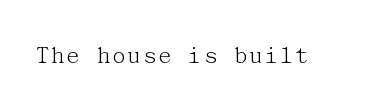
The image shows 26 px text type, upright; set normal letter spacing, not underlined.
